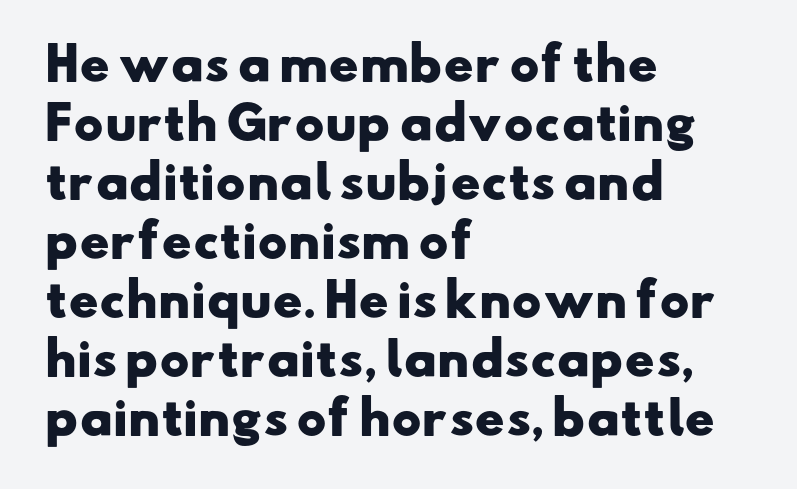
Does the type have serifs? No, each stem ends abruptly. Reading down the block, your eye returns to a fixed left position each line. The rendering keeps characters at their native spacing. Thick stems and heavy bowls — unmistakably bold.
